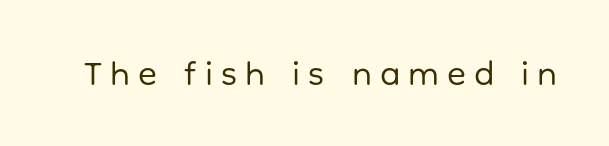
{"serif": "no", "italic": "no", "bold": "no", "weight": "regular", "width": "normal", "stroke_contrast": "low", "x_height": "medium", "monospaced": "no", "underline": "no", "letter_spacing": "wide", "letter_spacing_em": 0.23, "glyph_px": 35}
